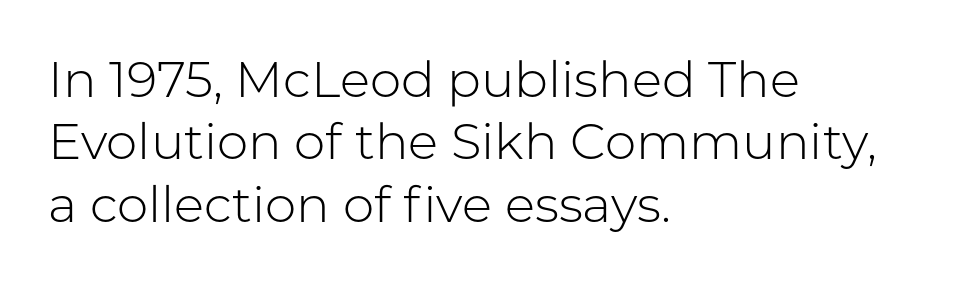
Tracking value appears to be zero — textbook default spacing. These lines sit exactly where default settings would place them. The strip under each line holds only bare page. Note the varied advance widths — an 'i' is clearly narrower than an 'm'. No italicization has been applied; the sample stays upright. No feet cap the strokes, marking this as sans-serif type.
